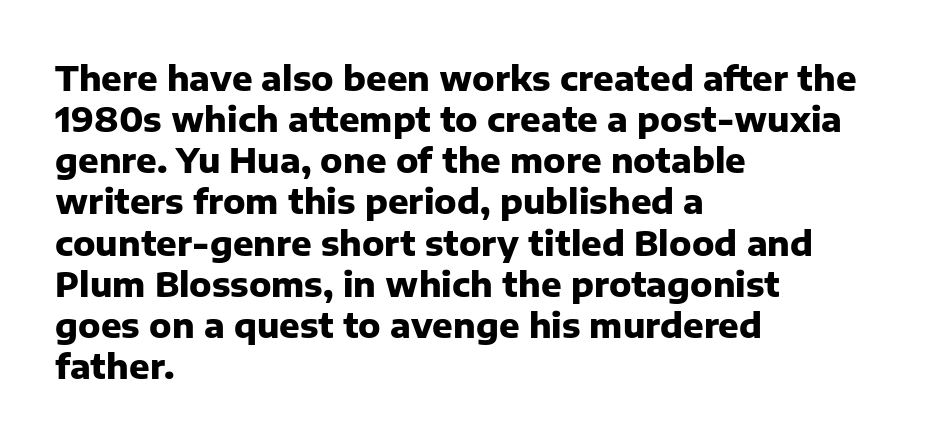
This sample uses a sans-serif face. Words float on clear page, feet unadorned. The face used here is proportionally spaced, like ordinary book or web type. Bold? Absolutely — the strokes are thick and heavy.
